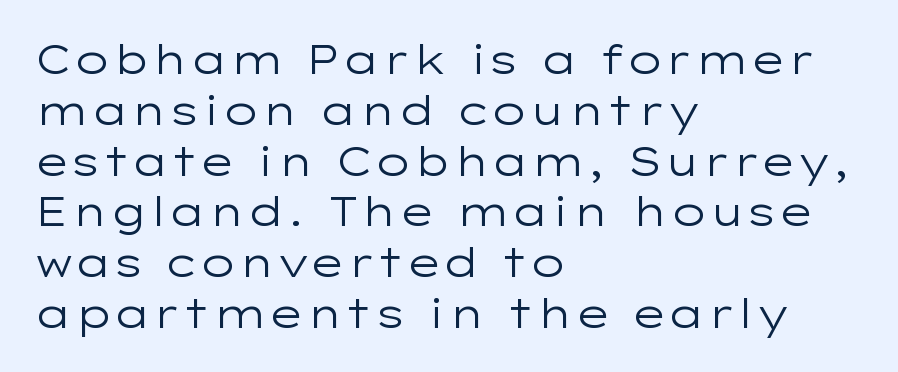
The passage shown is not underscored anywhere. Heaviness? Minimal to ordinary, like unemphasized prose. Note: no serifs on the glyphs. Spacing verdict: proportional, widths tailored to each character. Tall strokes in this sample are plumb rather than angled. Leading: standard.
